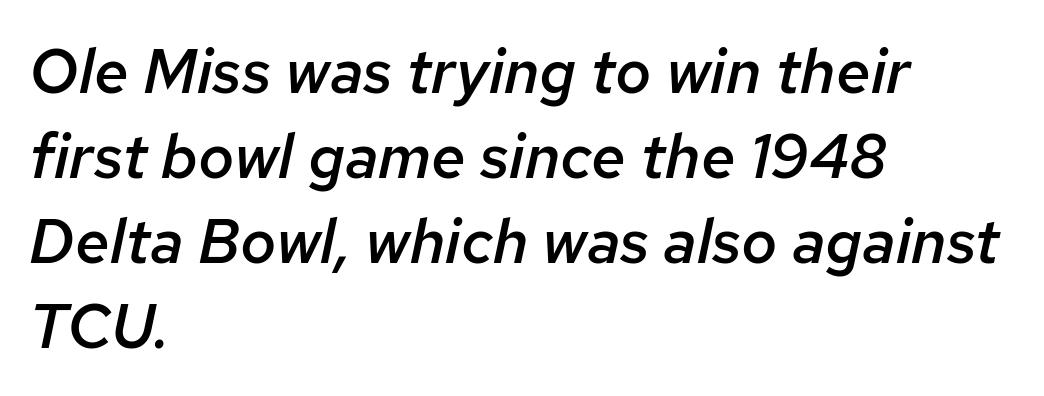
Q: Is the text bold? A: Semi-bold.
Q: Is the text italic (slanted)? A: Yes, it leans right by about 12 degrees.
Q: Is the text underlined? A: No.
Q: How is the paragraph aligned? A: Left-aligned.
Q: Is the spacing between letters normal or unusually wide? A: Normal.
Q: Is the spacing between lines tight, normal or loose? A: Normal.
Q: Width (condensed, normal, or wide)? A: Normal.
Q: Stroke contrast? A: Low.
Q: x-height? A: Medium.
Q: Monospaced? A: No.
